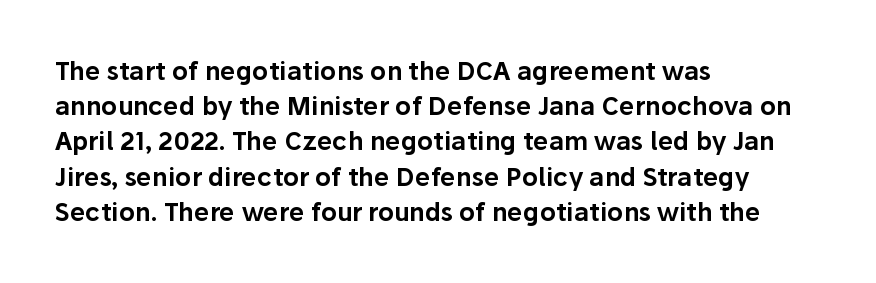
Posture: straight, roman, zero tilt. This rendering uses left alignment, leaving the right contour irregular. This sample keeps an unexceptional amount of space between lines. Bare-footed words on every line.
